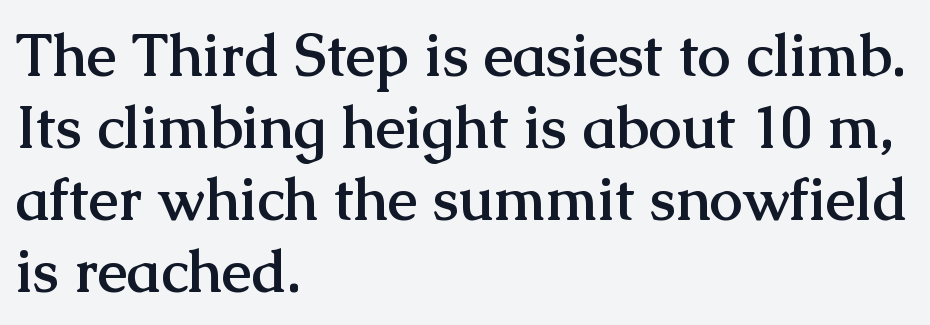
The image shows 59 px semibold serif type, upright; set left-aligned, line spacing 1.22x, normal letter spacing, not underlined; medium stroke contrast and a medium x-height.
